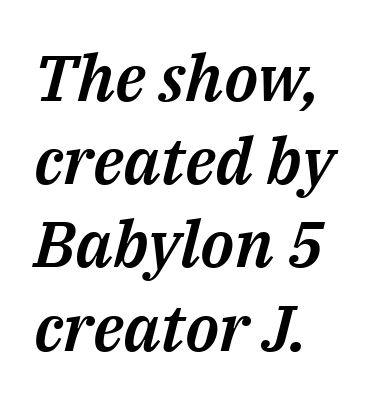
{"italic": "yes", "lean": "right", "slant_degrees": 14, "width": "normal", "stroke_contrast": "medium", "x_height": "medium", "monospaced": "no", "underline": "no", "align": "left", "line_spacing": "normal", "line_spacing_ratio": 1.28, "letter_spacing": "normal", "letter_spacing_em": 0.0, "glyph_px": 65}
